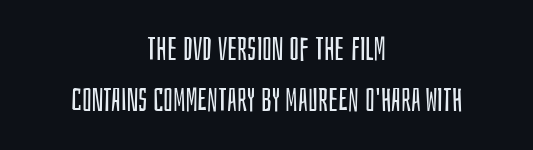
The image shows 32 px regular-weight, condensed sans-serif type, upright; set centered, normal line spacing (1.59x), normal letter spacing, not underlined; low stroke contrast and a large x-height.
